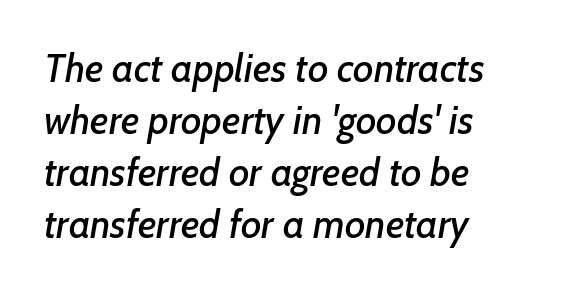
The text was rendered using a sans face with plain stroke endings. Descender tails drop into unmarked territory. Compared with typical body copy, the letter spacing here is the same. The passage shown stacks its lines at a standard gap. Looks like regular typesetting: each glyph gets only the width it needs. Alignment: flush left.
